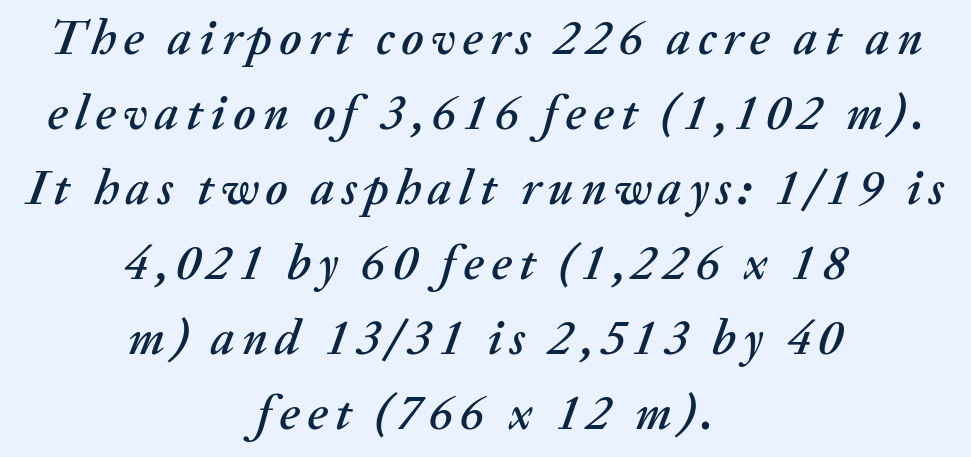
Slant detected: the letters are inclined. Varying glyph widths throughout — classic text-font behaviour. Decoration check: the copy has no underline. Caption: multi-line text, centered on the measure. This sample keeps an unexceptional amount of space between lines.
